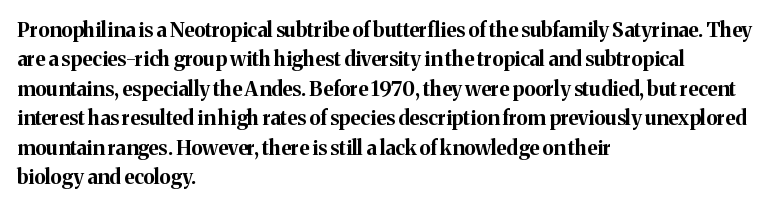
Q: Is the text bold? A: Yes.
Q: Is the text italic (slanted)? A: No, it is upright.
Q: Is the text underlined? A: No.
Q: How is the paragraph aligned? A: Left-aligned.
Q: Is the spacing between letters normal or unusually wide? A: Normal.
Q: Is the spacing between lines tight, normal or loose? A: Normal.
